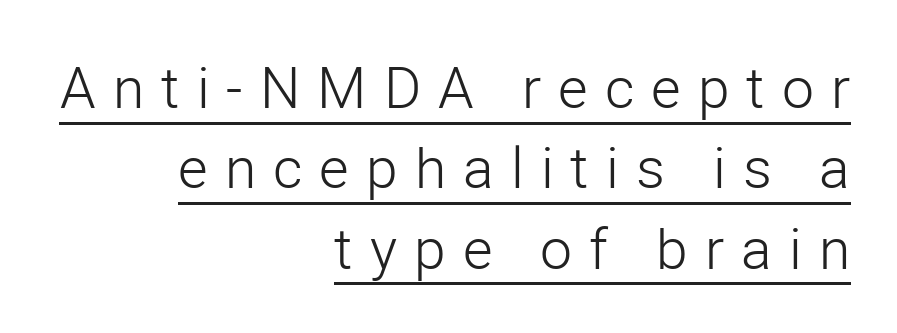
The image shows 57 px light sans-serif type, upright; set right-aligned, normal line spacing (1.41x), unusually wide letter spacing (+0.3 em), underlined; low stroke contrast and a medium x-height.
